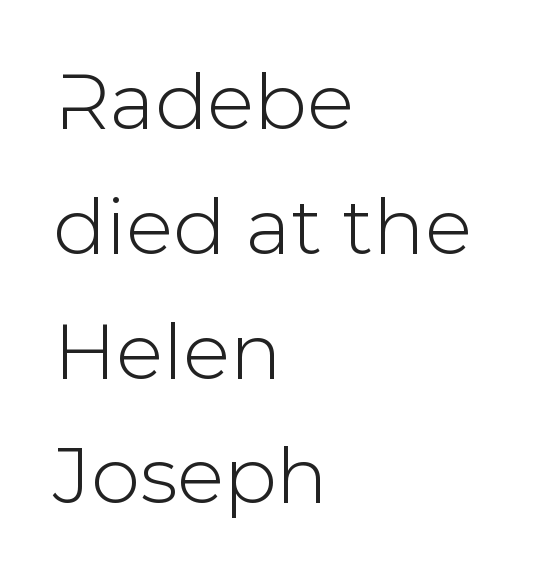
Normally led — the rows are evenly, conventionally spaced. Rendered with straight, roman letterforms. Descenders hang freely into open space. These lines are set flush left with a ragged right edge.
